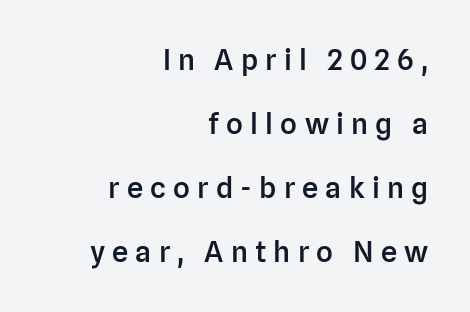
The image shows 29 px semibold sans-serif type, upright; set right-aligned, loose line spacing (2.21x), unusually wide letter spacing (+0.25 em), not underlined; low stroke contrast and a medium x-height.
